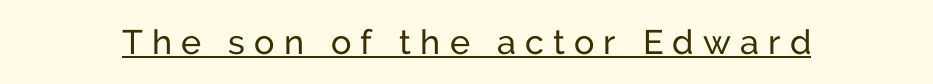
The type sits square on the baseline with zero lean. Underlining? Definitely there. The typesetting does not lean heavy: it is not bold. This rendering employs a face without finishing strokes, i.e., a sans-serif.
